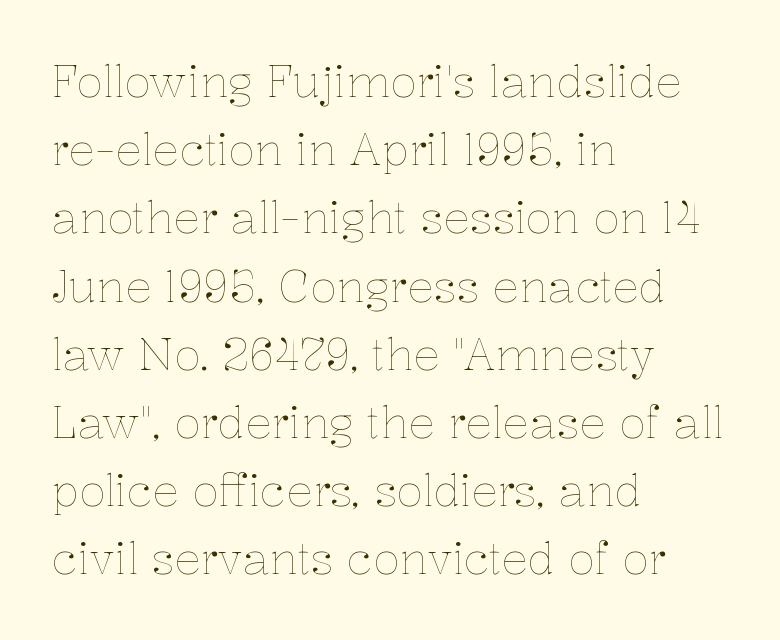
The image shows 44 px thin type, upright; set left-aligned, normal line spacing (1.55x), normal letter spacing, not underlined; low stroke contrast and a medium x-height.
